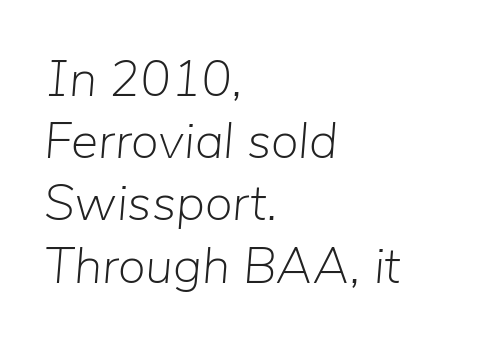
Does extra space separate the letters? No, they use regular spacing. Every row of glyphs begins at an identical x-position on the left. Unmarked baselines from the first word to the last. Every character sits at an angle, as italics do.
